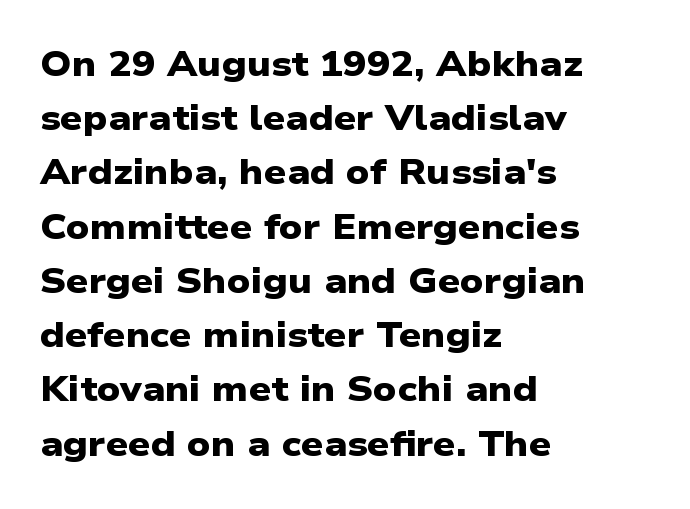
The image shows 35 px heavy, wide sans-serif type; set left-aligned, normal line spacing (1.55x), normal letter spacing, not underlined; low stroke contrast and a medium x-height.
